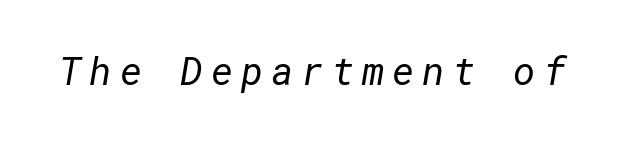
{"serif": "no", "bold": "no", "weight": "regular", "width": "normal", "stroke_contrast": "low", "x_height": "medium", "underline": "no", "letter_spacing": "wide", "letter_spacing_em": 0.21, "glyph_px": 38}
